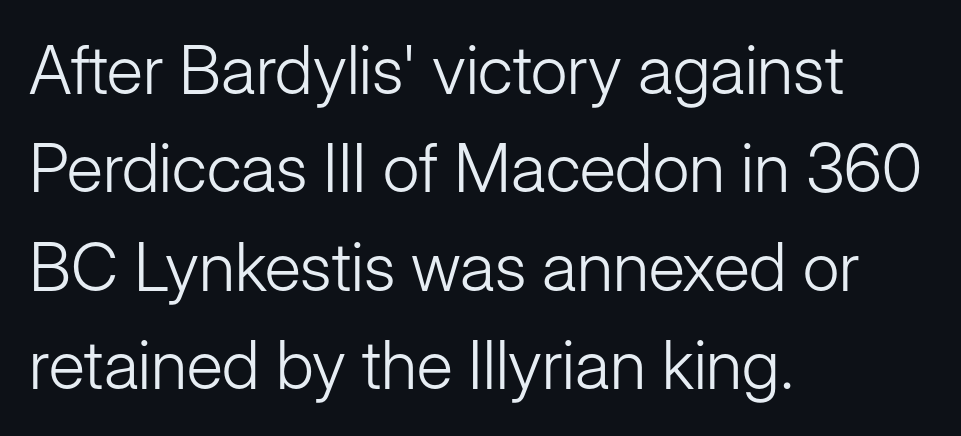
{"serif": "no", "italic": "no", "bold": "no", "weight": "light", "width": "normal", "stroke_contrast": "low", "x_height": "medium", "monospaced": "no", "underline": "no", "align": "left", "line_spacing": "normal", "line_spacing_ratio": 1.47, "letter_spacing": "normal", "letter_spacing_em": 0.0, "glyph_px": 67}
